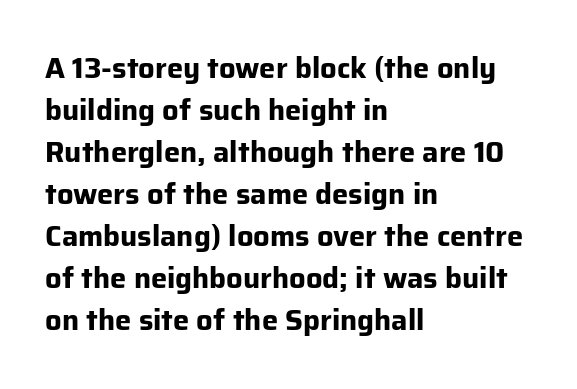
The string is rendered with underlining switched off. Strokes here are thick enough to call this a true bold. Each letter keeps its own natural width here, so spacing adapts to shape. One glance says typical: line gaps are just what's usual.
